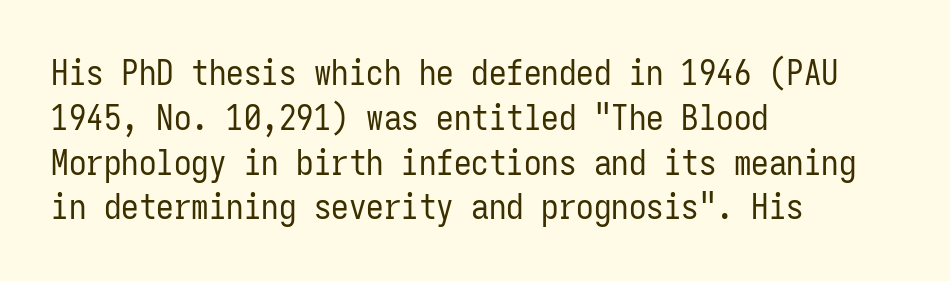
Q: Is the text bold? A: No.
Q: Is the text italic (slanted)? A: No, it is upright.
Q: Is the typeface a serif or a sans-serif typeface? A: Sans-serif.
Q: Is the text underlined? A: No.
Q: How is the paragraph aligned? A: Left-aligned.
Q: Is the spacing between letters normal or unusually wide? A: Normal.
Q: Is the spacing between lines tight, normal or loose? A: Normal.
Q: Width (condensed, normal, or wide)? A: Condensed.
Q: Stroke contrast? A: Low.
Q: x-height? A: Medium.
Q: Monospaced? A: Yes.
